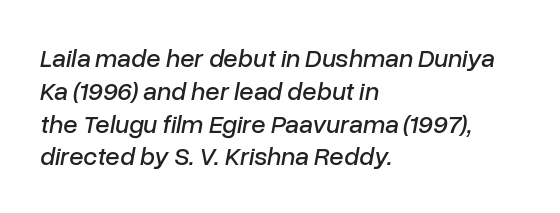
The rag falls on the right side of this text block. Quick note: italic. The tracking reads as untouched default to a designer's eye. A normal amount of white space separates one row of letters from the next. Nobody drew a line under any word here.
